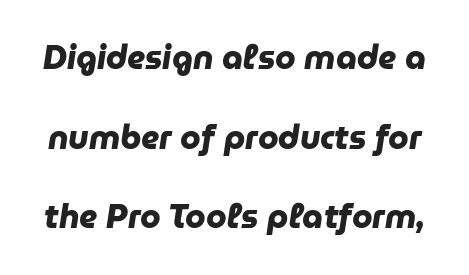
Plain, unruled lines of type. The passage shown is emphatically bold. This block would shrink considerably if given ordinary leading; it's expanded now. How are the letters spaced? Ordinarily, with no added tracking. The passage shown is typed in a proportional face where columns would drift.
